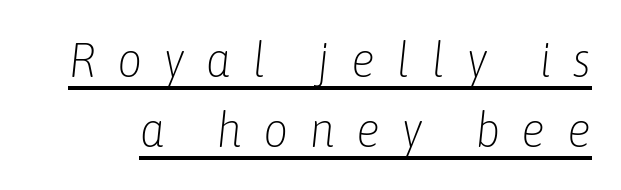
Q: Is the text bold? A: No.
Q: Is the text italic (slanted)? A: Yes, it leans right by about 6 degrees.
Q: Is the text underlined? A: Yes.
Q: Is the spacing between letters normal or unusually wide? A: Unusually wide.
Q: Is the spacing between lines tight, normal or loose? A: Normal.
Q: Width (condensed, normal, or wide)? A: Condensed.
Q: Stroke contrast? A: Low.
Q: x-height? A: Medium.
Q: Monospaced? A: No.
